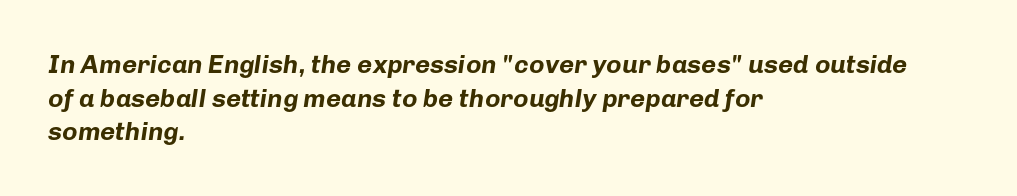
{"italic": "yes", "lean": "right", "slant_degrees": 8, "bold": "yes", "underline": "no", "align": "left", "line_spacing": "normal", "line_spacing_ratio": 1.29, "letter_spacing": "normal", "letter_spacing_em": 0.0, "glyph_px": 26}
